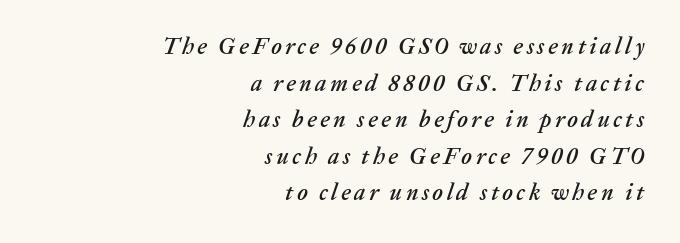
The typography opts for an oblique posture over an upright one. Is the block centered? No — it sits flush against the right margin. No word sits above an underline. Vertical spacing — default.
